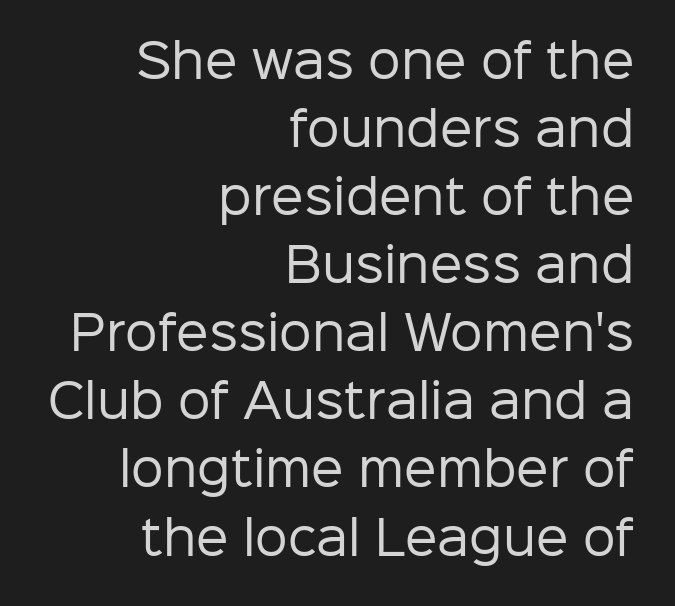
Q: Is the text bold? A: No.
Q: Is the text italic (slanted)? A: No, it is upright.
Q: Is the typeface a serif or a sans-serif typeface? A: Sans-serif.
Q: Is the text underlined? A: No.
Q: How is the paragraph aligned? A: Right-aligned.
Q: Is the spacing between letters normal or unusually wide? A: Normal.
Q: Is the spacing between lines tight, normal or loose? A: Normal.
Q: Width (condensed, normal, or wide)? A: Normal.
Q: Stroke contrast? A: Low.
Q: x-height? A: Medium.
Q: Monospaced? A: No.
